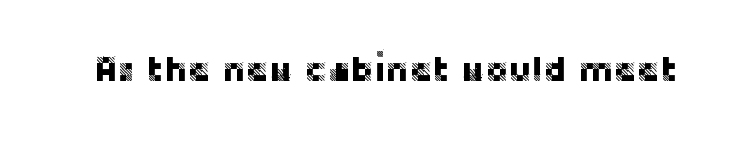
Glance below the letters and you will spot only blank space. You can tell it's not italic because the verticals are truly vertical. These lines are rendered in a variable-pitch font. A typesetter would label this face a sans.
